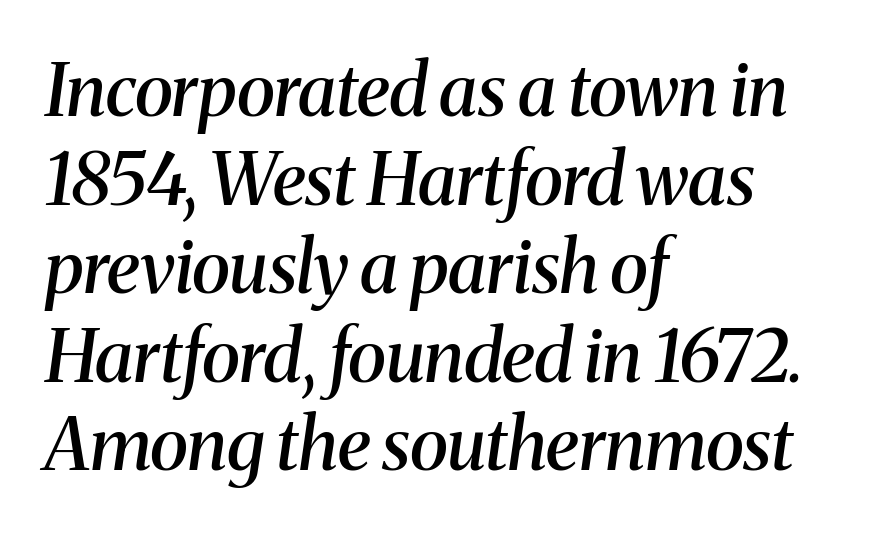
Q: Is the text bold? A: Semi-bold.
Q: Is the text italic (slanted)? A: Yes, it leans right by about 8 degrees.
Q: Is the typeface a serif or a sans-serif typeface? A: Serif.
Q: Is the text underlined? A: No.
Q: How is the paragraph aligned? A: Left-aligned.
Q: Is the spacing between letters normal or unusually wide? A: Normal.
Q: Width (condensed, normal, or wide)? A: Normal.
Q: Stroke contrast? A: Medium.
Q: x-height? A: Medium.
Q: Monospaced? A: No.
